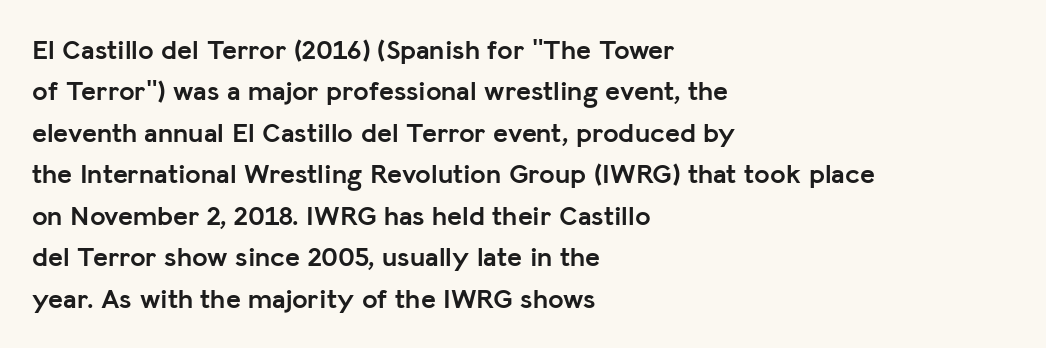
Q: Is the text bold? A: Yes.
Q: Is the text italic (slanted)? A: No, it is upright.
Q: Is the typeface a serif or a sans-serif typeface? A: Sans-serif.
Q: Is the text underlined? A: No.
Q: How is the paragraph aligned? A: Left-aligned.
Q: Is the spacing between letters normal or unusually wide? A: Normal.
Q: Is the spacing between lines tight, normal or loose? A: Normal.
Q: Width (condensed, normal, or wide)? A: Normal.
Q: Stroke contrast? A: Low.
Q: x-height? A: Medium.
Q: Monospaced? A: No.
